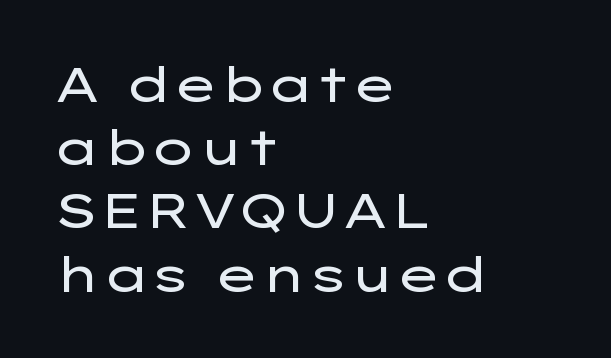
The image shows 49 px regular-weight, wide sans-serif type, upright; set left-aligned, normal line spacing (1.29x), normal letter spacing, not underlined; low stroke contrast and a medium x-height.
